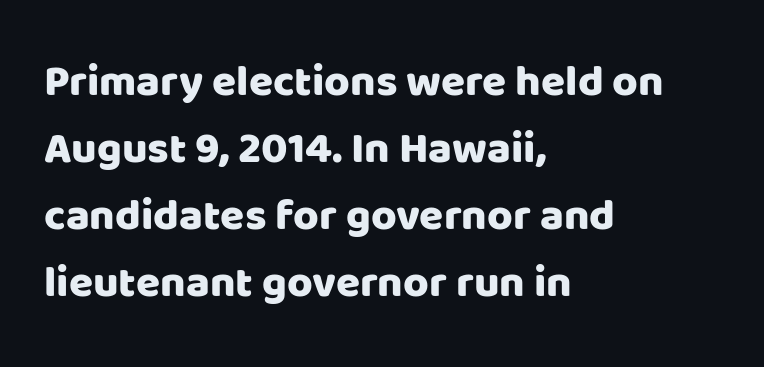
The letters sit at their default tracking, neither squeezed nor spread. Posture: vertical. The glyphs in this specimen are sans serif. Only glyphs here, with clear space below each row. Character widths vary here, with narrow letters taking less room than wide ones. A classic flush-left, rag-right setting is used for this passage.
